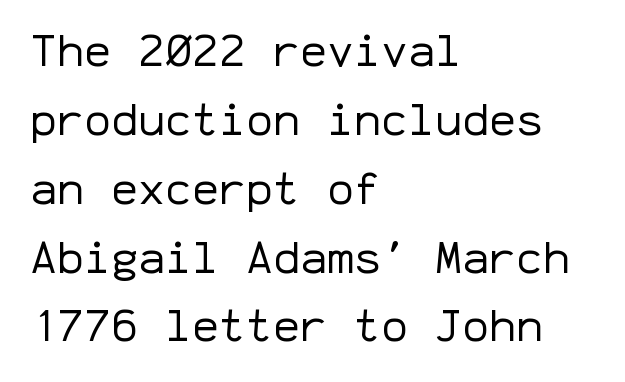
{"serif": "no", "italic": "no", "bold": "no", "weight": "regular", "width": "normal", "stroke_contrast": "low", "x_height": "medium", "monospaced": "yes", "underline": "no", "align": "left", "line_spacing": "normal", "line_spacing_ratio": 1.53, "letter_spacing": "normal", "letter_spacing_em": 0.0, "glyph_px": 45}
